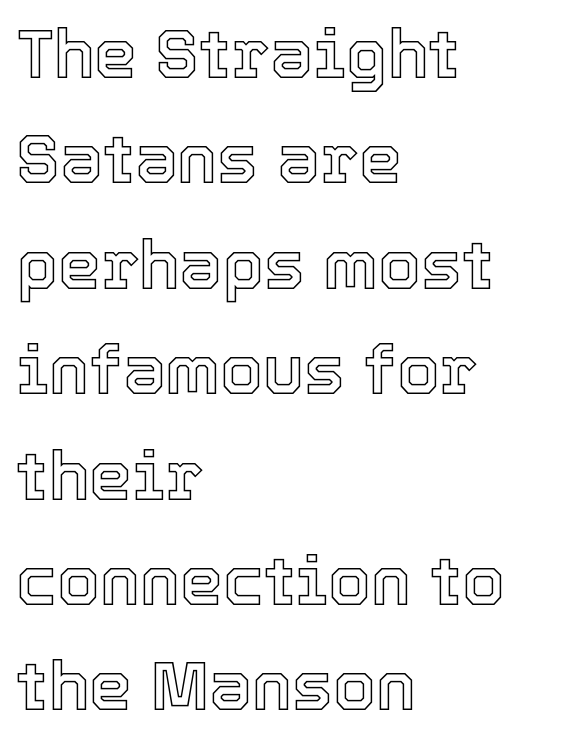
{"italic": "no", "width": "normal", "x_height": "medium", "monospaced": "no", "underline": "no", "align": "left", "line_spacing": "normal", "line_spacing_ratio": 1.55, "letter_spacing": "normal", "letter_spacing_em": 0.0, "glyph_px": 68}
